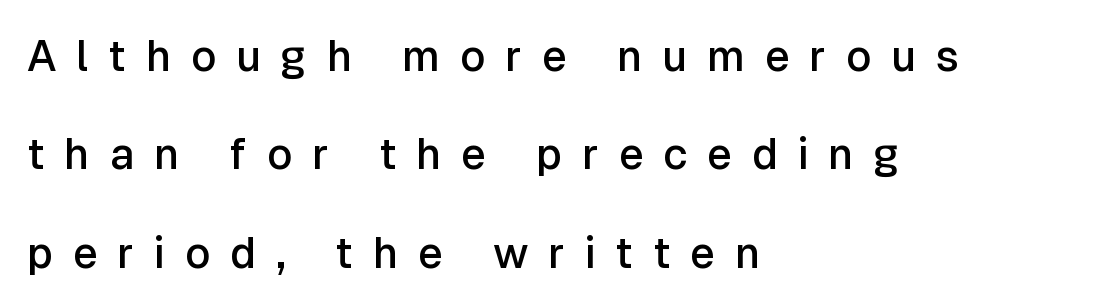
The image shows 43 px semibold sans-serif type, upright; set left-aligned, loose line spacing (2.29x), unusually wide letter spacing (+0.46 em), not underlined; low stroke contrast and a medium x-height.
